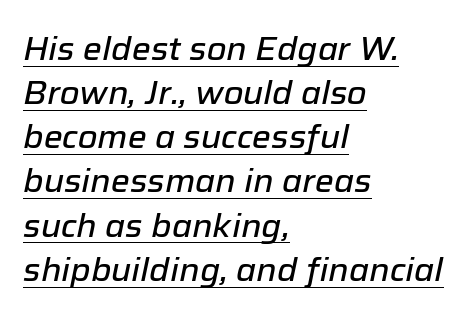
Q: Is the text italic (slanted)? A: Yes, it leans right by about 12 degrees.
Q: Is the text underlined? A: Yes.
Q: How is the paragraph aligned? A: Left-aligned.
Q: Is the spacing between letters normal or unusually wide? A: Normal.
Q: Is the spacing between lines tight, normal or loose? A: Normal.
Q: Width (condensed, normal, or wide)? A: Normal.
Q: Stroke contrast? A: Low.
Q: x-height? A: Medium.
Q: Monospaced? A: No.
